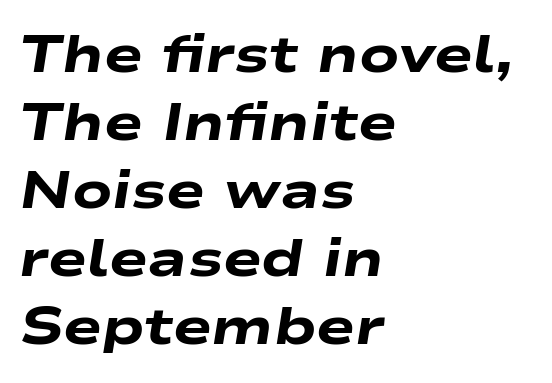
{"italic": "yes", "lean": "right", "slant_degrees": 9, "bold": "yes", "weight": "heavy", "width": "wide", "stroke_contrast": "low", "x_height": "medium", "monospaced": "no", "underline": "no", "align": "left", "line_spacing": "normal", "line_spacing_ratio": 1.31, "letter_spacing": "normal", "letter_spacing_em": 0.0, "glyph_px": 52}
